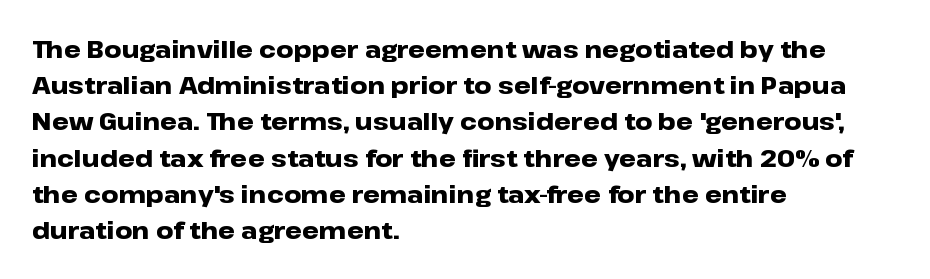
The image shows 24 px bold type, upright; set left-aligned, normal line spacing (1.51x), normal letter spacing, not underlined.
